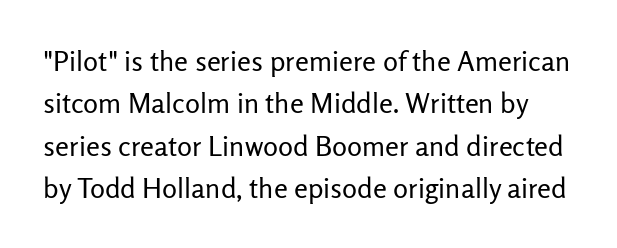
The image shows 28 px regular-weight sans-serif type, upright; set normal line spacing (1.51x), normal letter spacing, not underlined; low stroke contrast and a medium x-height.
